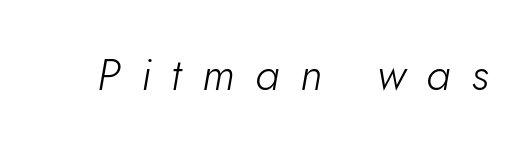
{"italic": "yes", "lean": "right", "slant_degrees": 10, "bold": "no", "weight": "light", "width": "normal", "stroke_contrast": "low", "x_height": "small", "monospaced": "no", "underline": "no", "letter_spacing": "wide", "letter_spacing_em": 0.46, "glyph_px": 45}
